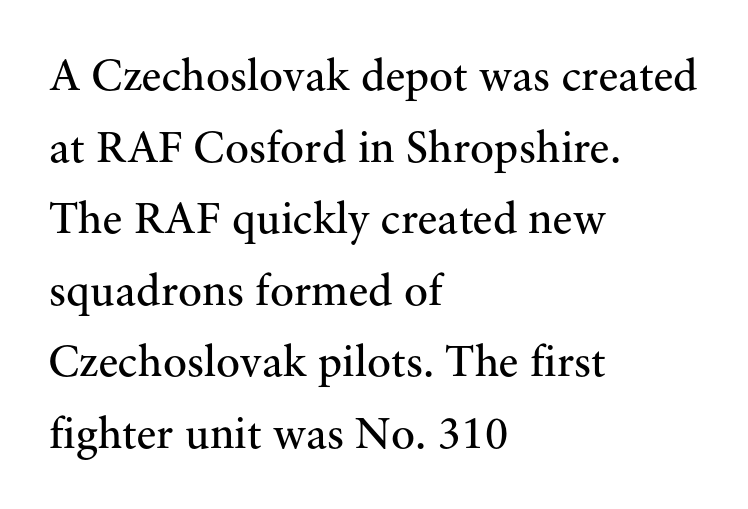
The vertical gap from one line to the next is medium. What stands out about the letter spacing? Nothing — it is the standard amount. This is roman type, the default non-slanted kind. Here the designer chose a conventional face with non-uniform glyph widths.
